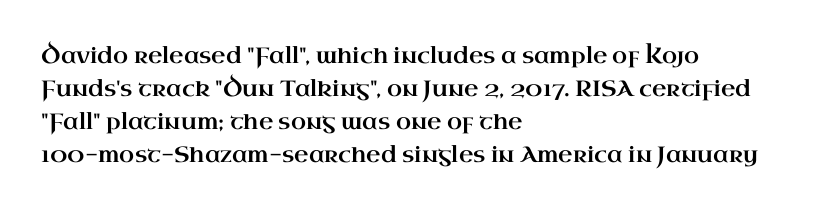
The image shows 22 px text type, upright; set left-aligned, normal line spacing (1.5x), normal letter spacing, not underlined.
